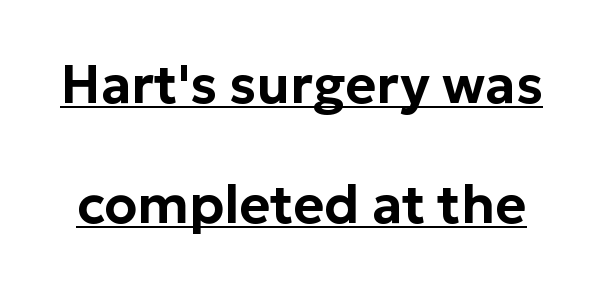
Q: Is the text italic (slanted)? A: No, it is upright.
Q: Is the typeface a serif or a sans-serif typeface? A: Sans-serif.
Q: Is the text underlined? A: Yes.
Q: Is the spacing between letters normal or unusually wide? A: Normal.
Q: Is the spacing between lines tight, normal or loose? A: Loose.
Q: Width (condensed, normal, or wide)? A: Normal.
Q: Stroke contrast? A: Low.
Q: x-height? A: Medium.
Q: Monospaced? A: No.
